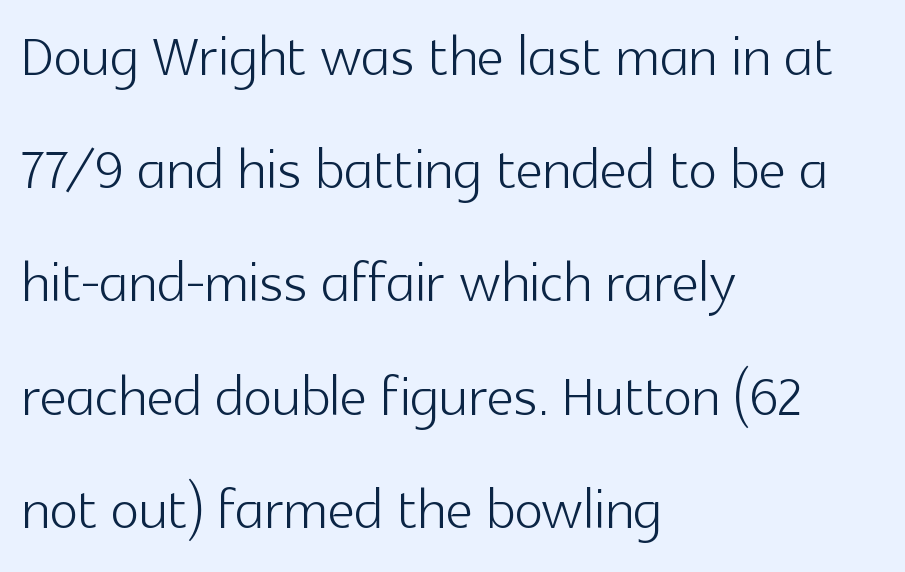
{"serif": "no", "italic": "no", "bold": "no", "weight": "light", "width": "normal", "x_height": "medium", "monospaced": "no", "underline": "no", "align": "left", "line_spacing": "normal", "line_spacing_ratio": 1.49, "letter_spacing": "normal", "letter_spacing_em": 0.0, "glyph_px": 76}
